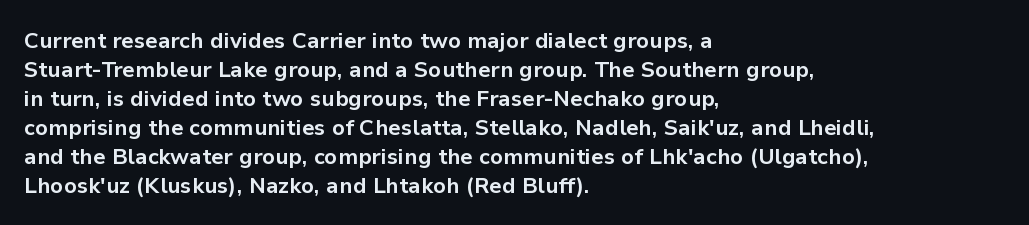
{"italic": "no", "bold": "yes", "underline": "no", "align": "left", "line_spacing": "normal", "line_spacing_ratio": 1.32, "letter_spacing": "normal", "letter_spacing_em": 0.0, "glyph_px": 22}
